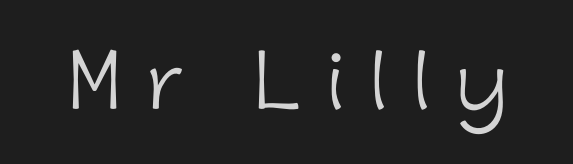
Q: Is the text bold? A: No.
Q: Is the text italic (slanted)? A: No, it is upright.
Q: Is the typeface a serif or a sans-serif typeface? A: Sans-serif.
Q: Is the text underlined? A: No.
Q: Is the spacing between letters normal or unusually wide? A: Unusually wide.
Q: Width (condensed, normal, or wide)? A: Normal.
Q: Stroke contrast? A: Low.
Q: x-height? A: Medium.
Q: Monospaced? A: No.
